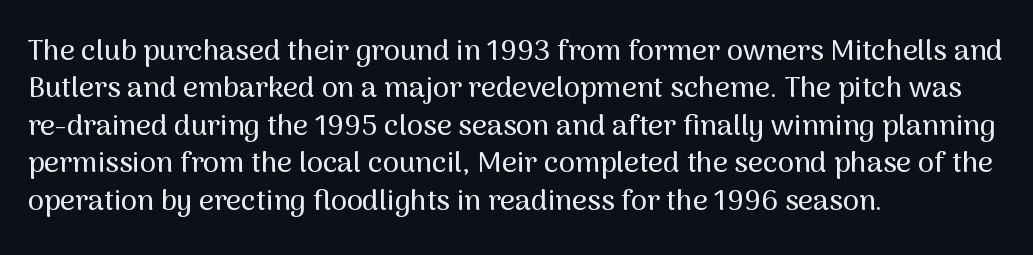
Q: Is the text italic (slanted)? A: No, it is upright.
Q: Is the typeface a serif or a sans-serif typeface? A: Sans-serif.
Q: Is the text underlined? A: No.
Q: How is the paragraph aligned? A: Left-aligned.
Q: Is the spacing between letters normal or unusually wide? A: Normal.
Q: Is the spacing between lines tight, normal or loose? A: Normal.
Q: Width (condensed, normal, or wide)? A: Normal.
Q: Stroke contrast? A: Medium.
Q: x-height? A: Medium.
Q: Monospaced? A: No.
